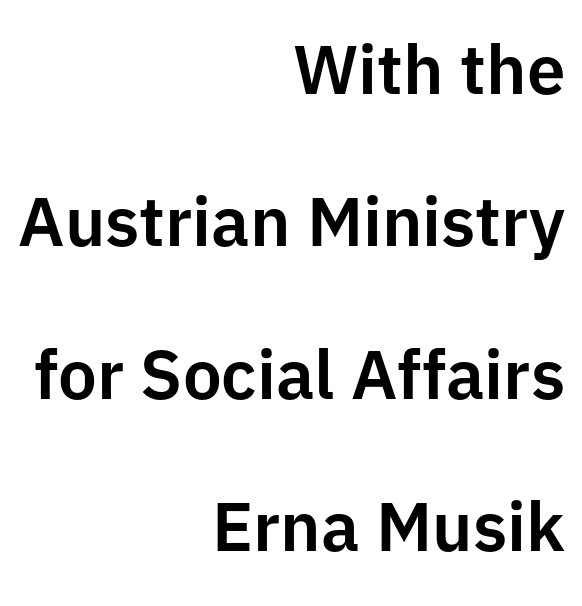
Q: Is the text italic (slanted)? A: No, it is upright.
Q: Is the typeface a serif or a sans-serif typeface? A: Sans-serif.
Q: Is the text underlined? A: No.
Q: How is the paragraph aligned? A: Right-aligned.
Q: Is the spacing between letters normal or unusually wide? A: Normal.
Q: Is the spacing between lines tight, normal or loose? A: Loose.
Q: Width (condensed, normal, or wide)? A: Normal.
Q: Stroke contrast? A: Low.
Q: x-height? A: Medium.
Q: Monospaced? A: No.
